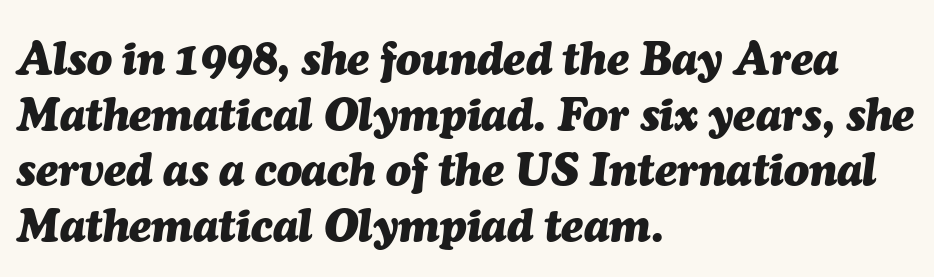
Q: Is the text bold? A: Yes.
Q: Is the text italic (slanted)? A: Yes, it leans right by about 7 degrees.
Q: Is the text underlined? A: No.
Q: How is the paragraph aligned? A: Left-aligned.
Q: Is the spacing between letters normal or unusually wide? A: Normal.
Q: Width (condensed, normal, or wide)? A: Normal.
Q: Stroke contrast? A: Medium.
Q: x-height? A: Medium.
Q: Monospaced? A: No.
